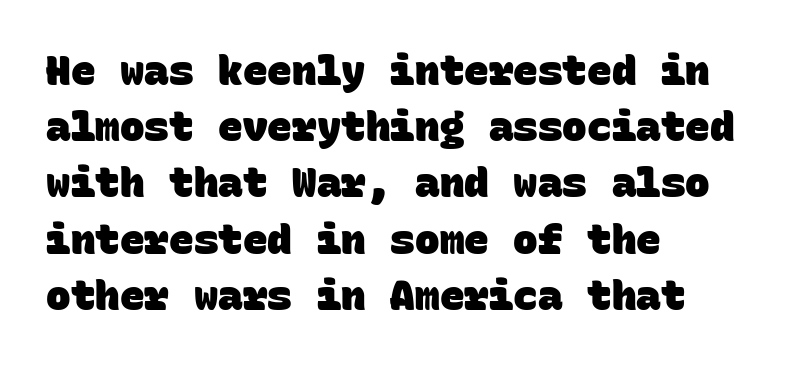
{"serif": "no", "bold": "yes", "weight": "heavy", "width": "normal", "stroke_contrast": "low", "x_height": "large", "monospaced": "yes", "underline": "no", "align": "left", "line_spacing": "normal", "line_spacing_ratio": 1.37, "letter_spacing": "normal", "letter_spacing_em": 0.0, "glyph_px": 41}
